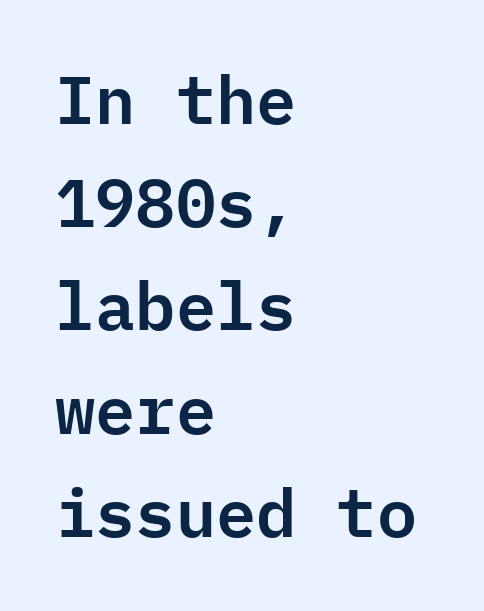
The image shows 67 px sans-serif type, upright, monospaced; set left-aligned, normal line spacing (1.54x), normal letter spacing, not underlined; low stroke contrast and a medium x-height.
